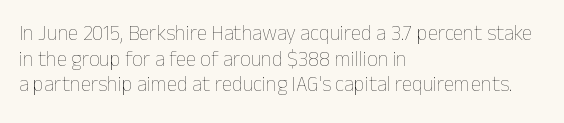
Q: Is the text bold? A: No.
Q: Is the text italic (slanted)? A: No, it is upright.
Q: Is the text underlined? A: No.
Q: How is the paragraph aligned? A: Left-aligned.
Q: Is the spacing between letters normal or unusually wide? A: Normal.
